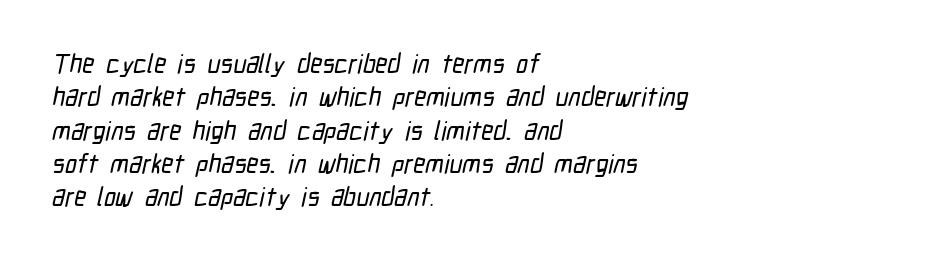
Q: Is the text underlined? A: No.
Q: How is the paragraph aligned? A: Left-aligned.
Q: Is the spacing between letters normal or unusually wide? A: Normal.
Q: Is the spacing between lines tight, normal or loose? A: Normal.
